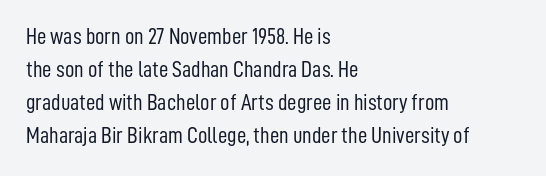
Does extra space separate the letters? No, they use regular spacing. The rendering anchors every line to the left-hand side. The axis of the letterforms is exactly vertical. These lines sit exactly where default settings would place them. Ink coverage per letter is moderate at most. Bare-footed words on every line.
